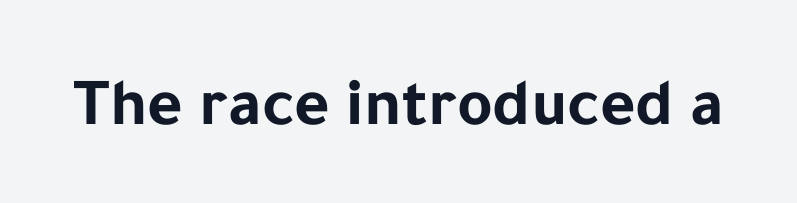
Q: Is the text bold? A: Yes.
Q: Is the text italic (slanted)? A: No, it is upright.
Q: Is the typeface a serif or a sans-serif typeface? A: Sans-serif.
Q: Is the text underlined? A: No.
Q: Is the spacing between letters normal or unusually wide? A: Normal.
Q: Width (condensed, normal, or wide)? A: Normal.
Q: Stroke contrast? A: Low.
Q: x-height? A: Medium.
Q: Monospaced? A: No.
